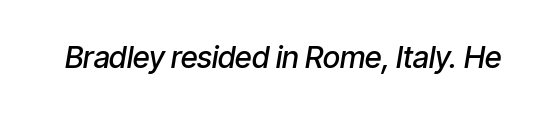
The horizontal fit of the characters is conventional and even. Is this a fixed-width face? No — the glyphs have proportional, varying widths. The space directly below the letters is spotless. The face used here is a semibold: visibly heavier than regular, lighter than bold.
